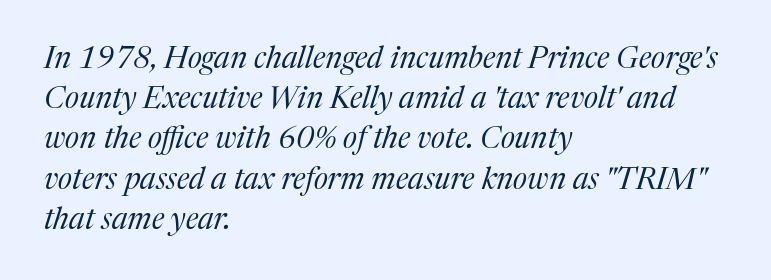
The image shows 30 px regular-weight serif type, italic (leaning right); set left-aligned, normal line spacing (1.34x), normal letter spacing, not underlined; medium stroke contrast and a medium x-height.
